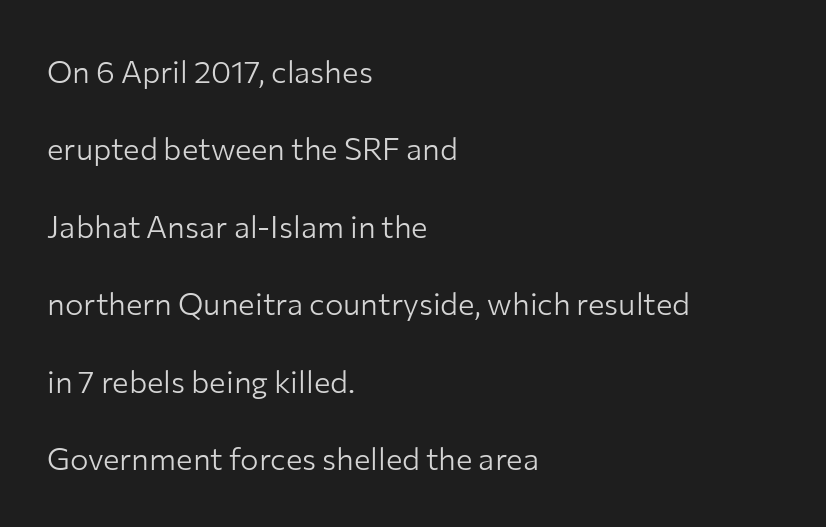
The image shows 31 px light sans-serif type, upright; set left-aligned, loose line spacing (2.5x), normal letter spacing, not underlined; low stroke contrast and a medium x-height.
